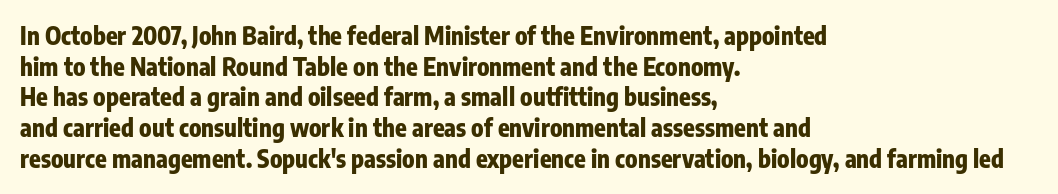
The image shows 24 px bold type, upright; set left-aligned, normal line spacing (1.28x), normal letter spacing, not underlined.
